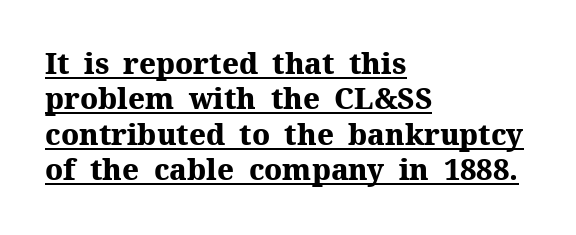
Q: Is the text bold? A: Yes.
Q: Is the text italic (slanted)? A: No, it is upright.
Q: Is the typeface a serif or a sans-serif typeface? A: Serif.
Q: Is the text underlined? A: Yes.
Q: How is the paragraph aligned? A: Left-aligned.
Q: Is the spacing between letters normal or unusually wide? A: Normal.
Q: Width (condensed, normal, or wide)? A: Normal.
Q: Stroke contrast? A: Medium.
Q: x-height? A: Medium.
Q: Monospaced? A: No.
